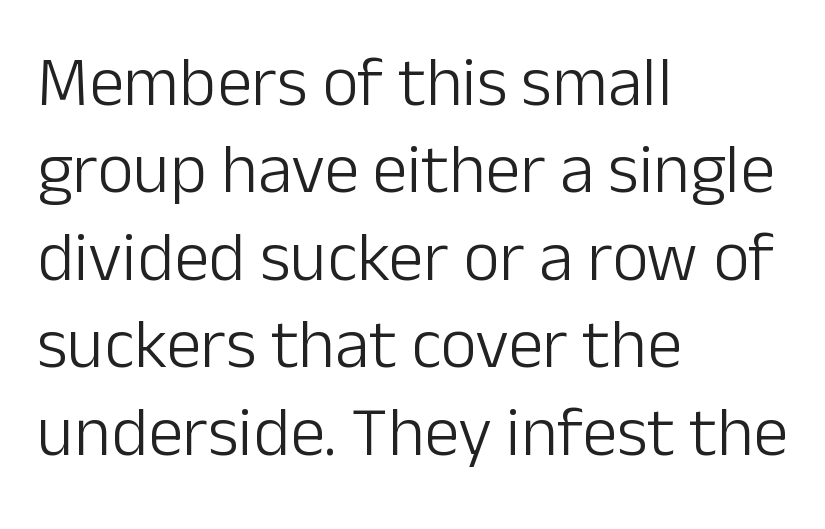
Q: Is the text bold? A: No.
Q: Is the text italic (slanted)? A: No, it is upright.
Q: Is the typeface a serif or a sans-serif typeface? A: Sans-serif.
Q: Is the text underlined? A: No.
Q: How is the paragraph aligned? A: Left-aligned.
Q: Is the spacing between letters normal or unusually wide? A: Normal.
Q: Is the spacing between lines tight, normal or loose? A: Normal.
Q: Width (condensed, normal, or wide)? A: Normal.
Q: Stroke contrast? A: Low.
Q: x-height? A: Medium.
Q: Monospaced? A: No.
